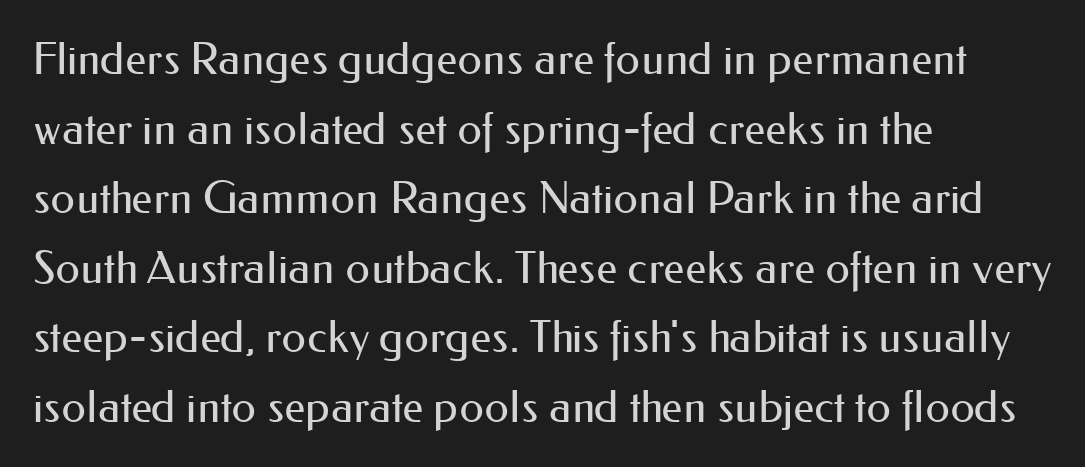
Is this a sans? Yes — the strokes have no serifs. The weight would be labelled regular, book, light, or lighter still. Nope, not italic — everything's standing straight. Descender tails drop into unmarked territory.
